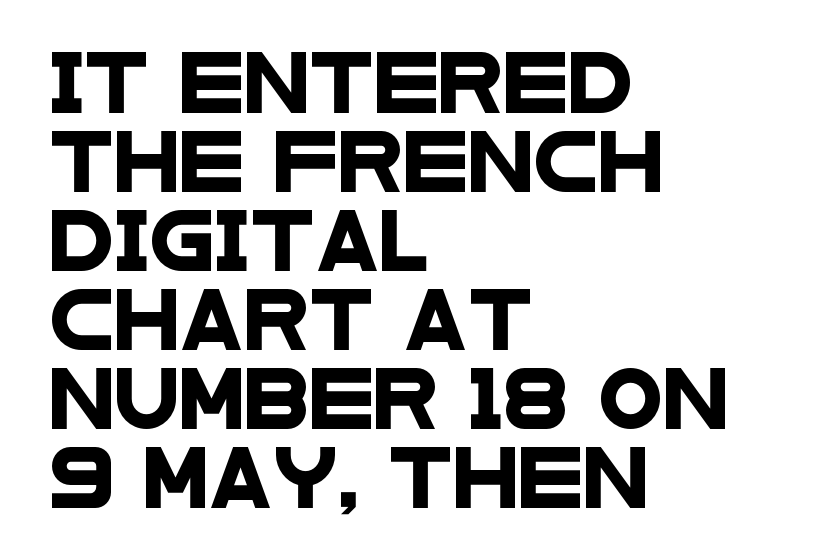
Normally led — the rows are evenly, conventionally spaced. Words appear dense and cohesive because spacing is normal. Rule under the text: the space is simply empty. Regarding serifs, this sample does without them.
